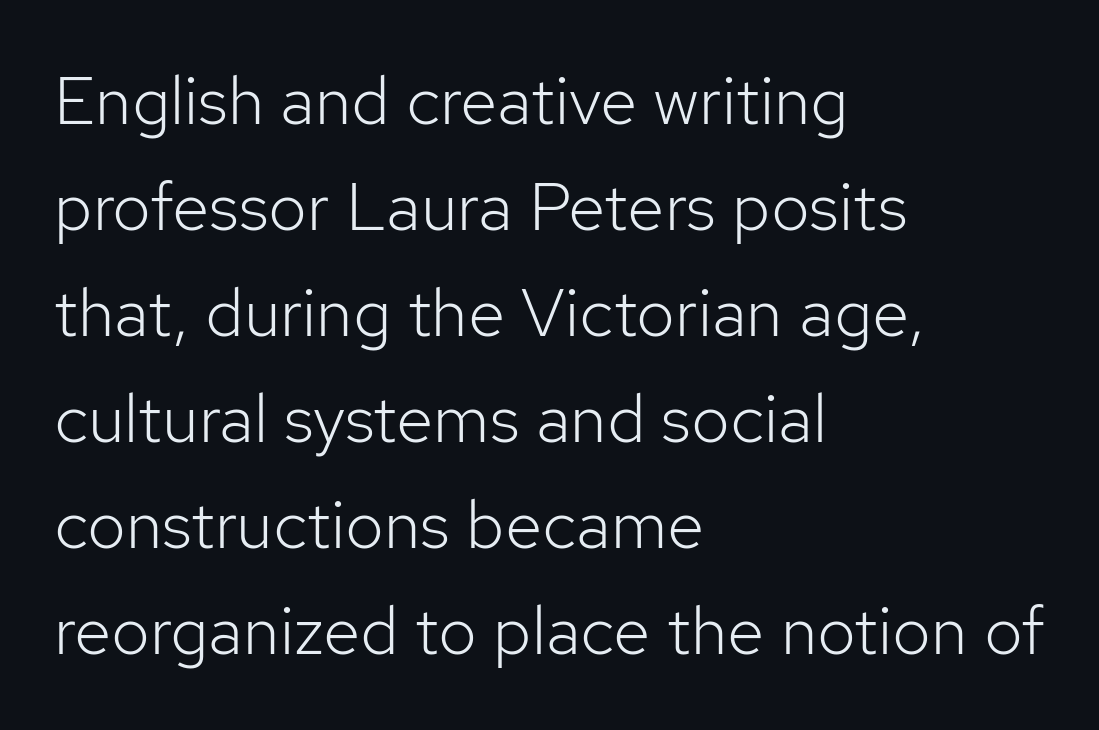
Q: Is the text bold? A: No.
Q: Is the text italic (slanted)? A: No, it is upright.
Q: Is the typeface a serif or a sans-serif typeface? A: Sans-serif.
Q: Is the text underlined? A: No.
Q: How is the paragraph aligned? A: Left-aligned.
Q: Is the spacing between letters normal or unusually wide? A: Normal.
Q: Is the spacing between lines tight, normal or loose? A: Normal.
Q: Width (condensed, normal, or wide)? A: Normal.
Q: Stroke contrast? A: Low.
Q: x-height? A: Medium.
Q: Monospaced? A: No.
